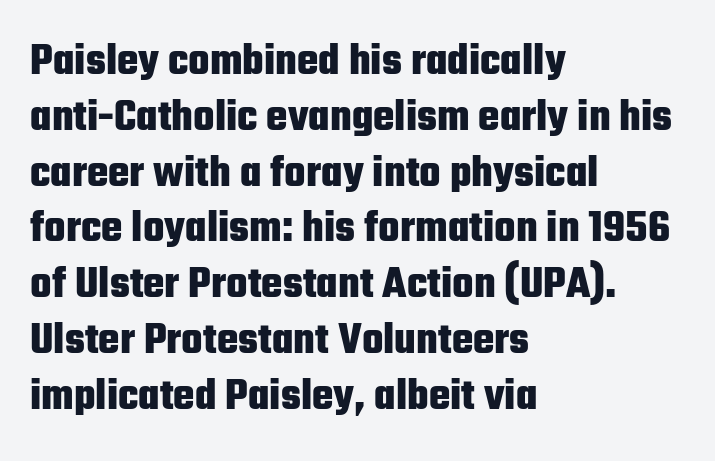
Q: Is the text bold? A: Yes.
Q: Is the text italic (slanted)? A: No, it is upright.
Q: Is the typeface a serif or a sans-serif typeface? A: Sans-serif.
Q: Is the text underlined? A: No.
Q: How is the paragraph aligned? A: Left-aligned.
Q: Is the spacing between letters normal or unusually wide? A: Normal.
Q: Width (condensed, normal, or wide)? A: Condensed.
Q: Stroke contrast? A: Low.
Q: x-height? A: Medium.
Q: Monospaced? A: No.
